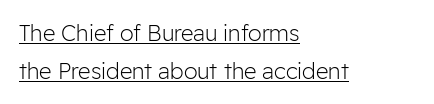
Q: Is the text bold? A: No.
Q: Is the text italic (slanted)? A: No, it is upright.
Q: Is the text underlined? A: Yes.
Q: How is the paragraph aligned? A: Left-aligned.
Q: Is the spacing between letters normal or unusually wide? A: Normal.
